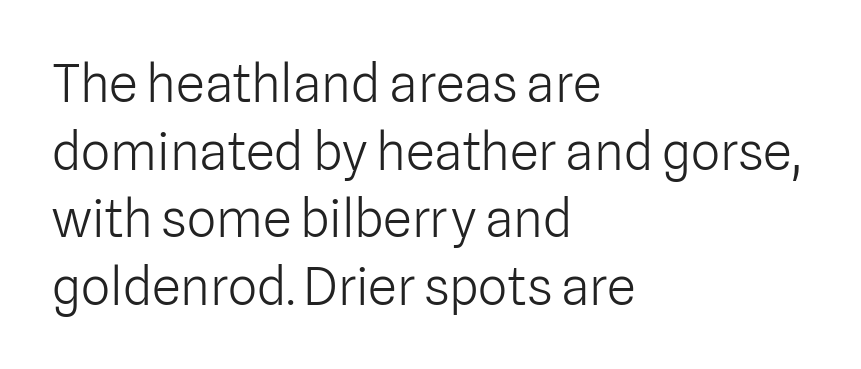
Q: Is the text bold? A: No.
Q: Is the text italic (slanted)? A: No, it is upright.
Q: Is the typeface a serif or a sans-serif typeface? A: Sans-serif.
Q: Is the text underlined? A: No.
Q: How is the paragraph aligned? A: Left-aligned.
Q: Is the spacing between letters normal or unusually wide? A: Normal.
Q: Is the spacing between lines tight, normal or loose? A: Normal.
Q: Width (condensed, normal, or wide)? A: Normal.
Q: Stroke contrast? A: Low.
Q: x-height? A: Medium.
Q: Monospaced? A: No.
